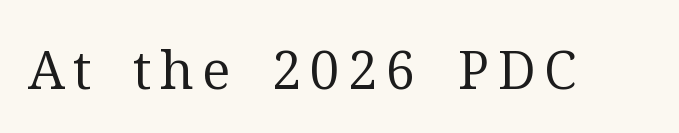
The image shows 53 px regular-weight serif type, upright; set not underlined; medium stroke contrast and a medium x-height.
